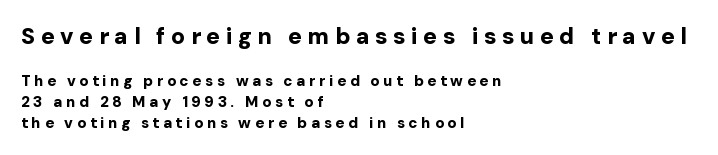
{"italic": "no", "bold": "yes", "underline": "no", "align": "left", "line_spacing": "normal", "line_spacing_ratio": 1.39, "letter_spacing": "wide", "letter_spacing_em": 0.24, "larger_block": "first", "size_ratio": 1.53, "glyph_px": 23}
